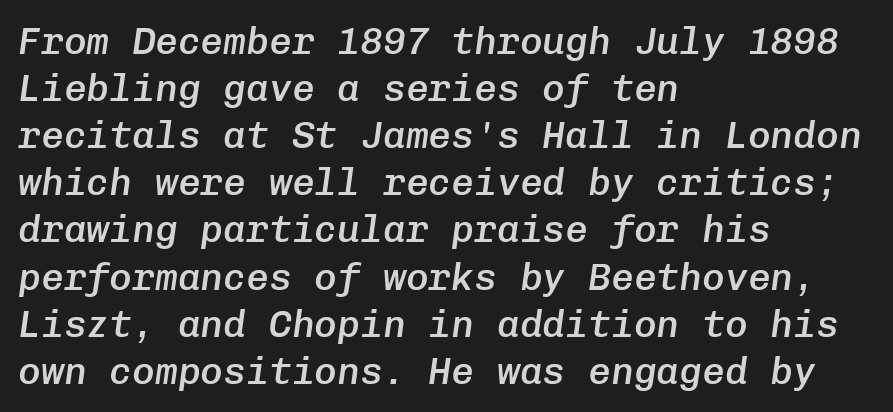
The typesetter chose a ragged-right arrangement here. This rendering leaves character spacing at its baseline value. Descenders hang freely into open space. Monospaced: the letters line up in strict vertical columns.
